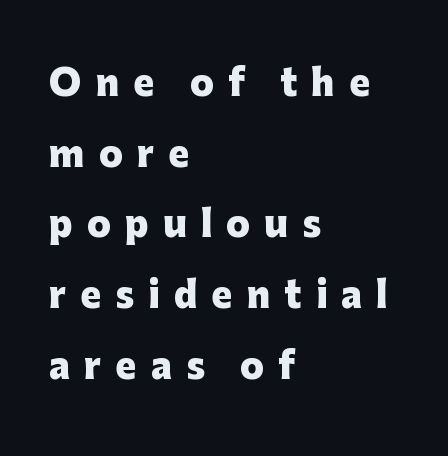
{"serif": "no", "italic": "no", "bold": "yes", "weight": "heavy", "width": "normal", "stroke_contrast": "low", "x_height": "medium", "monospaced": "no", "underline": "no", "align": "left", "line_spacing": "loose", "line_spacing_ratio": 2.02, "letter_spacing": "wide", "letter_spacing_em": 0.4, "glyph_px": 35}
